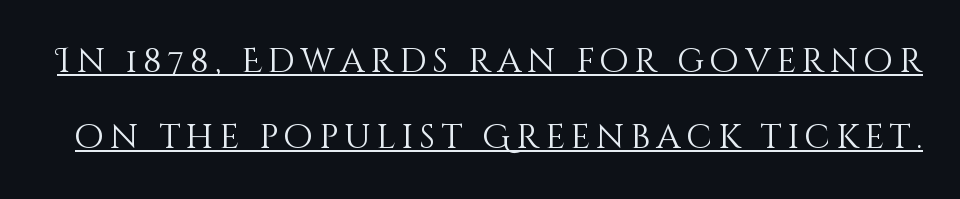
Think standard paragraph weight, or any step lighter than that. Successive baselines arrive slowly, with a big drop between each. This sample uses an upright cut, with every glyph sitting square on the baseline. These lines are rendered in a variable-pitch font. Notice how a bar underscores the lettering throughout.
